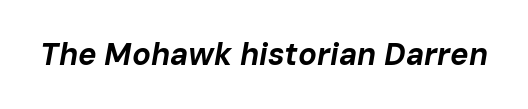
The face used here is proportionally spaced, like ordinary book or web type. You can tell it's italic because the verticals aren't actually vertical. Is the letter spacing exaggerated? No — it looks like the ordinary default. The font is running at its bold setting.
